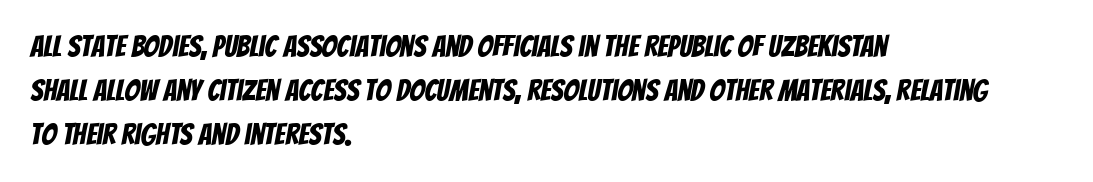
One-word summary of the alignment: left. Quick note: interline space is typical. Tracking value appears to be zero — textbook default spacing. Is this a sans? Yes — the strokes have no serifs. Underline: absent.
